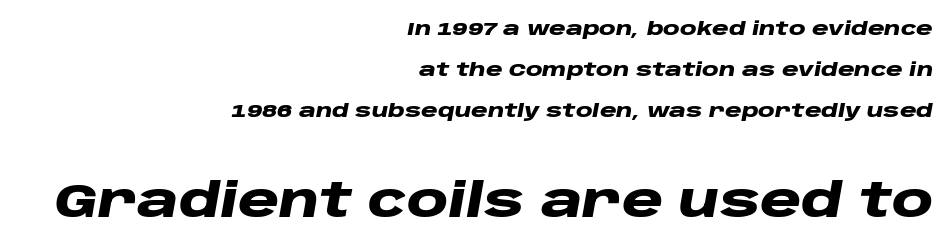
{"italic": "yes", "lean": "right", "slant_degrees": 10, "bold": "yes", "weight": "heavy", "width": "wide", "stroke_contrast": "low", "x_height": "large", "monospaced": "no", "underline": "no", "align": "right", "line_spacing": "loose", "line_spacing_ratio": 2.15, "letter_spacing": "normal", "letter_spacing_em": 0.0, "larger_block": "second", "size_ratio": 2.47, "glyph_px": 47}
